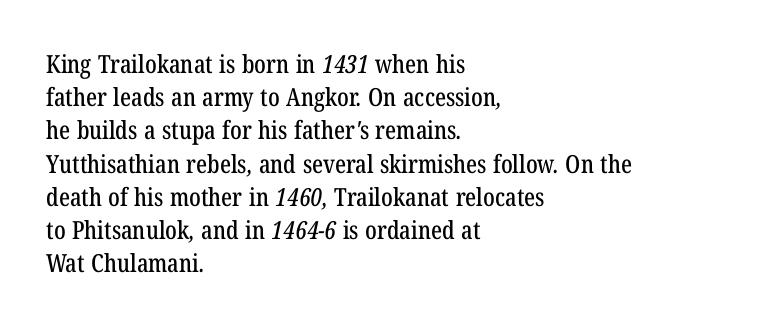
The image shows 25 px text type; set left-aligned, normal line spacing (1.33x), normal letter spacing, not underlined.
